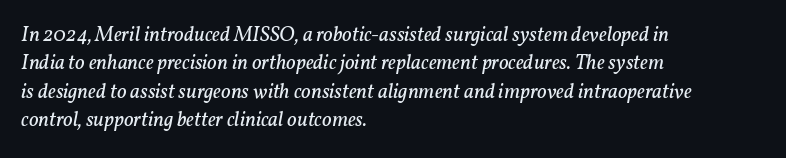
The cut favours lightness, reaching ordinary text weight at its darkest. Letter spacing: default. The block of text has a typical density, with ordinary space between rows. The compositor pushed each line to the left boundary. Notice how the stems are inclined rather than vertical — that's the hallmark of italics.
